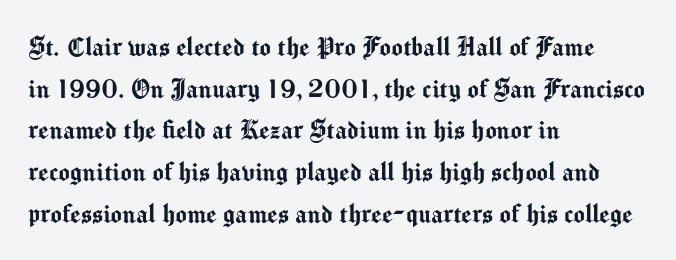
{"serif": "no", "italic": "no", "width": "normal", "stroke_contrast": "medium", "x_height": "medium", "monospaced": "no", "underline": "no", "align": "left", "line_spacing": "normal", "line_spacing_ratio": 1.39, "letter_spacing": "normal", "letter_spacing_em": 0.0, "glyph_px": 30}
